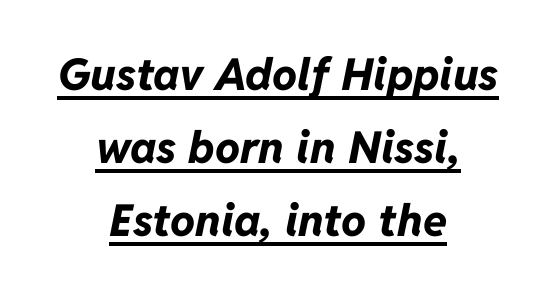
The passage shown is typed in a proportional face where columns would drift. These characters rest on top of a visible drawn line. Typeset on center — no edge is straight. The space between consecutive lines is moderate. This rendering leaves character spacing at its baseline value.
